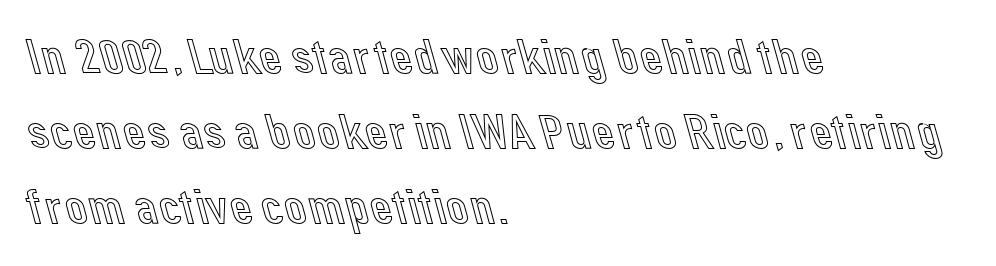
Q: Is the text italic (slanted)? A: Yes.
Q: Is the text underlined? A: No.
Q: How is the paragraph aligned? A: Left-aligned.
Q: Is the spacing between letters normal or unusually wide? A: Normal.
Q: Is the spacing between lines tight, normal or loose? A: Normal.
Q: Width (condensed, normal, or wide)? A: Normal.
Q: x-height? A: Medium.
Q: Monospaced? A: No.
